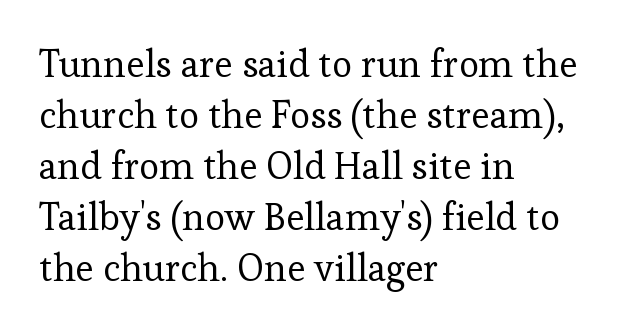
Honestly, the row spacing looks completely unremarkable. Check under the words: just untouched page. How are the letters spaced? Ordinarily, with no added tracking. Little horizontal feet cap the strokes, marking this as serif type.
